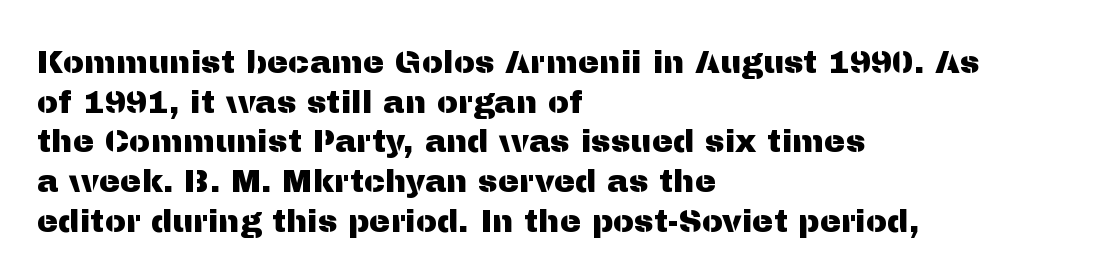
A clean baseline with only descenders dipping below it. Line beginnings align vertically; line endings do not. You could not count columns in this text — the font is proportionally spaced. Honestly, the letter spacing is just normal — you wouldn't notice it. Designer's note — italics off, roman on. I'd call this a sans setting — the letters go barefoot.
